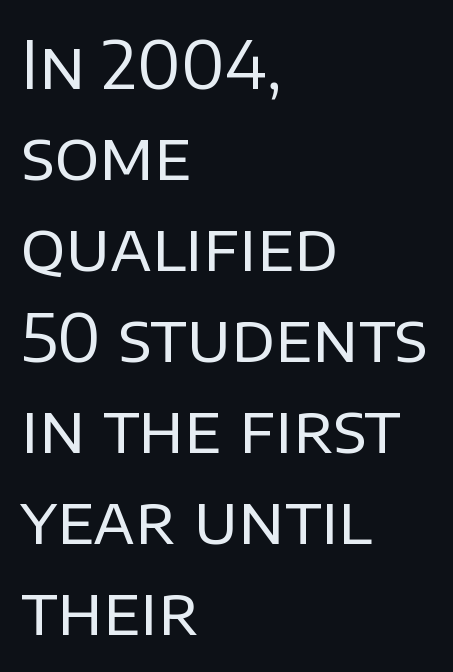
The image shows 66 px regular-weight sans-serif type, upright; set left-aligned, normal line spacing (1.38x), normal letter spacing, not underlined; low stroke contrast and a large x-height.
